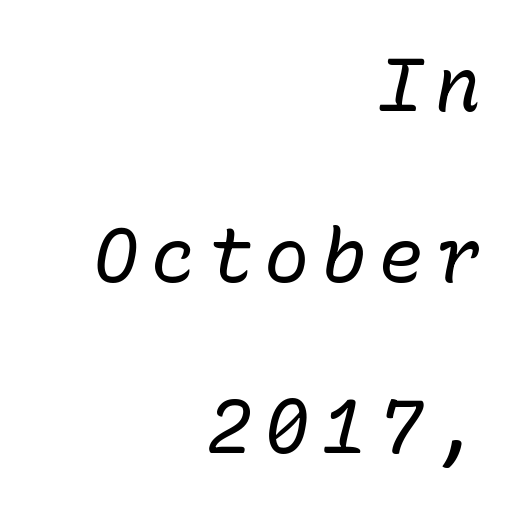
The ragged edge is on the left, which tells us the setting is flush right. No chunkiness to these letters — they're not bold. Baseline-to-baseline distance is far greater than the letter height. Only glyphs here, with clear space below each row. Is the type slanted? Yes — the strokes lean at a clear angle. Think of a typewriter: that constant character pitch is what you see here.
